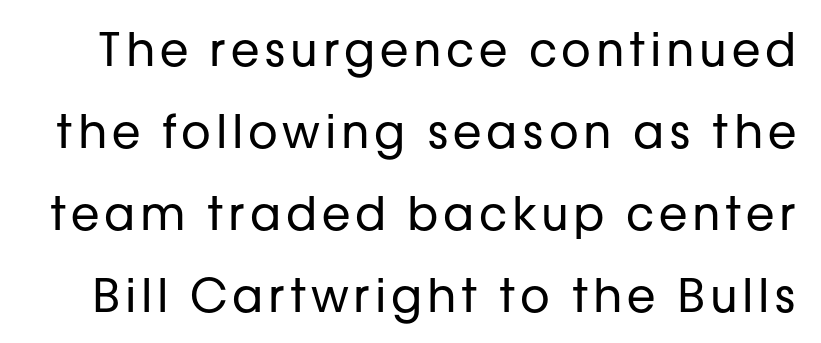
{"serif": "no", "italic": "no", "bold": "no", "weight": "regular", "width": "normal", "stroke_contrast": "low", "x_height": "medium", "monospaced": "no", "underline": "no", "line_spacing_ratio": 1.78, "glyph_px": 46}
